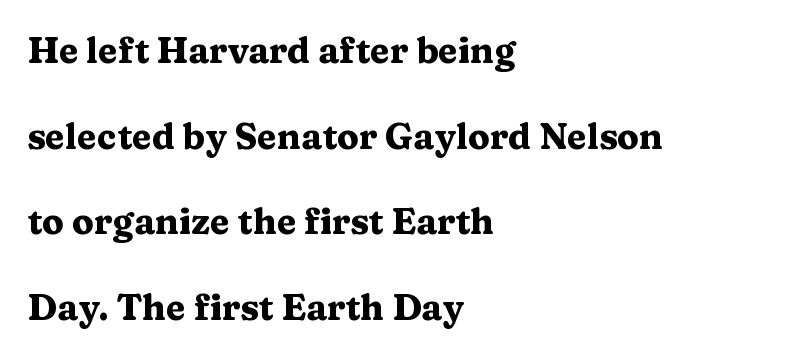
The type sits square on the baseline with zero lean. I'd describe the lettering as bold — thick and assertive. The designer went with a serif here, giving each stem small feet. Do the characters align in a grid? No, the font is proportional. This block would shrink considerably if given ordinary leading; it's expanded now.
